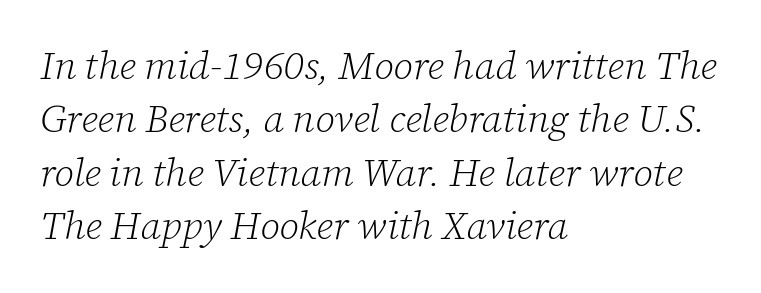
Q: Is the text bold? A: No.
Q: Is the text italic (slanted)? A: Yes, it leans right by about 12 degrees.
Q: Is the typeface a serif or a sans-serif typeface? A: Serif.
Q: Is the text underlined? A: No.
Q: How is the paragraph aligned? A: Left-aligned.
Q: Is the spacing between letters normal or unusually wide? A: Normal.
Q: Is the spacing between lines tight, normal or loose? A: Normal.
Q: Width (condensed, normal, or wide)? A: Normal.
Q: Stroke contrast? A: Low.
Q: x-height? A: Medium.
Q: Monospaced? A: No.
